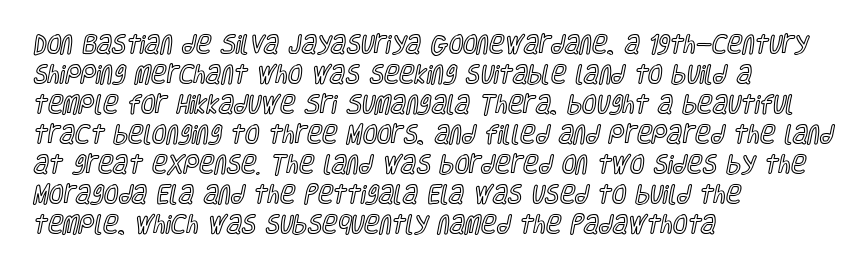
The image shows 21 px text type; set left-aligned, normal line spacing (1.43x), normal letter spacing, not underlined.
